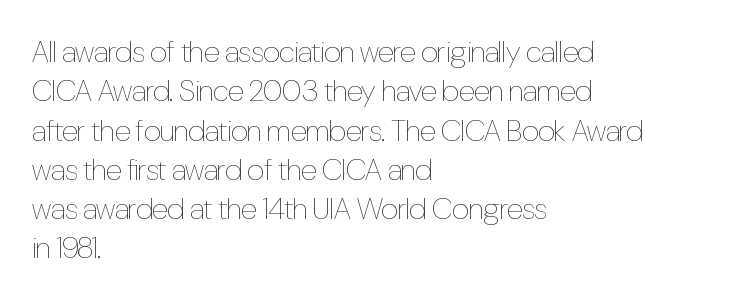
The image shows 30 px thin, condensed type, upright; set left-aligned, normal line spacing (1.31x), normal letter spacing, not underlined; low stroke contrast and a medium x-height.
